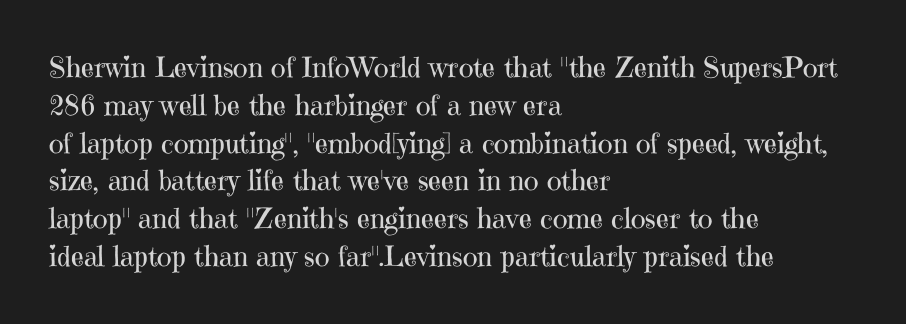
Line starts are locked; line ends wander. Beneath every word, the page is bare. Examine the stroke ends and you'll spot serifs. The font sits on the lighter half of the weight spectrum, regular included. Does extra space separate the letters? No, they use regular spacing.
